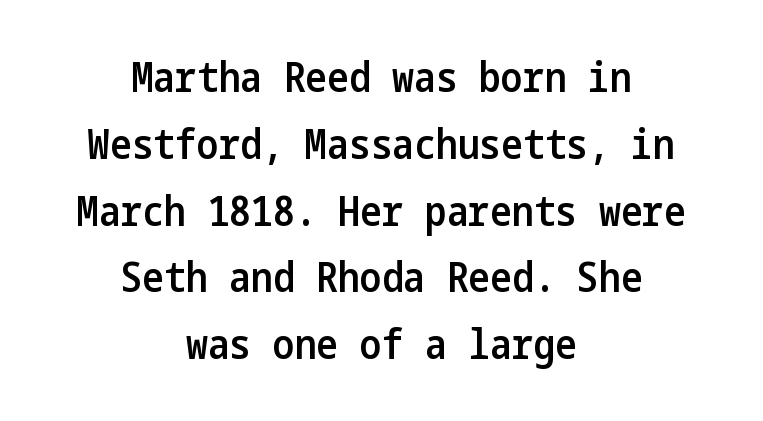
Q: Is the text bold? A: Semi-bold.
Q: Is the text italic (slanted)? A: No, it is upright.
Q: Is the typeface a serif or a sans-serif typeface? A: Sans-serif.
Q: Is the text underlined? A: No.
Q: How is the paragraph aligned? A: Centered.
Q: Is the spacing between letters normal or unusually wide? A: Normal.
Q: Is the spacing between lines tight, normal or loose? A: Normal.
Q: Width (condensed, normal, or wide)? A: Condensed.
Q: Stroke contrast? A: Low.
Q: x-height? A: Medium.
